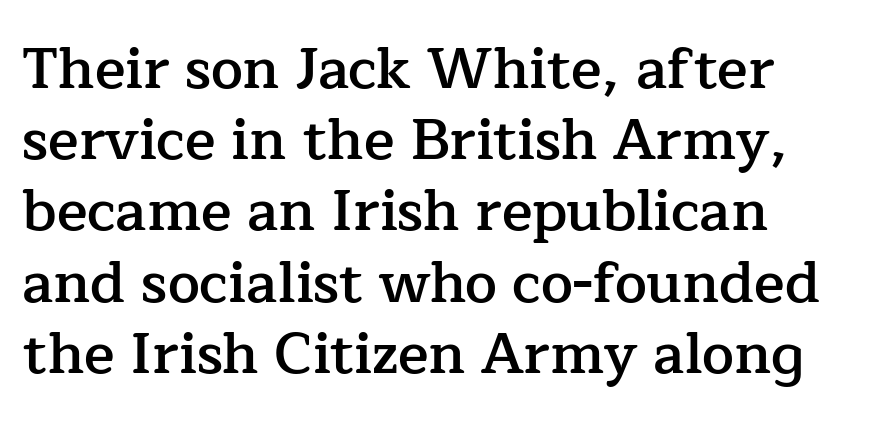
Q: Is the text bold? A: Semi-bold.
Q: Is the text italic (slanted)? A: No, it is upright.
Q: Is the typeface a serif or a sans-serif typeface? A: Serif.
Q: Is the text underlined? A: No.
Q: How is the paragraph aligned? A: Left-aligned.
Q: Is the spacing between letters normal or unusually wide? A: Normal.
Q: Is the spacing between lines tight, normal or loose? A: Normal.
Q: Width (condensed, normal, or wide)? A: Normal.
Q: Stroke contrast? A: Low.
Q: x-height? A: Medium.
Q: Monospaced? A: No.
